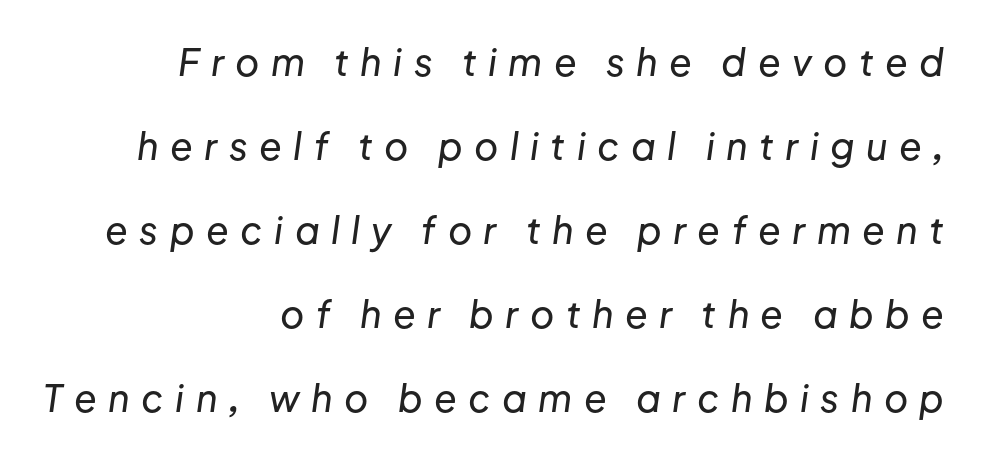
{"italic": "yes", "lean": "right", "slant_degrees": 8, "width": "normal", "stroke_contrast": "low", "x_height": "medium", "monospaced": "no", "underline": "no", "align": "right", "line_spacing": "loose", "line_spacing_ratio": 2.27, "letter_spacing": "wide", "letter_spacing_em": 0.31, "glyph_px": 37}
